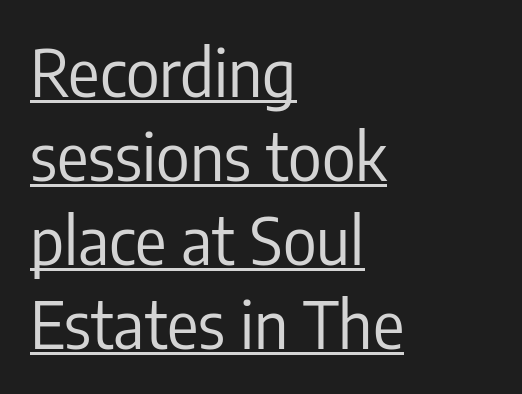
Honestly, the letter spacing is just normal — you wouldn't notice it. Each line of the rendering has a horizontal stroke beneath the glyphs. Where is the straight margin? On the left. The font is comparable to plain body text, perhaps lighter. Quick note: interline space is typical. The face used here is proportionally spaced, like ordinary book or web type.
